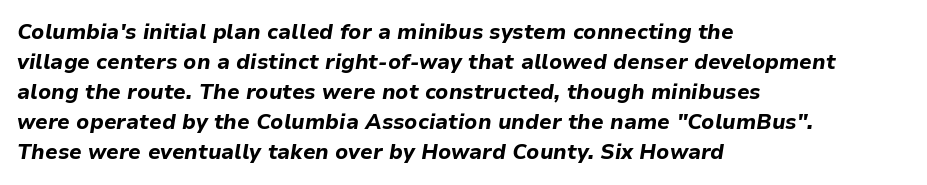
Q: Is the text bold? A: Yes.
Q: Is the text italic (slanted)? A: Yes, it leans right by about 9 degrees.
Q: Is the text underlined? A: No.
Q: How is the paragraph aligned? A: Left-aligned.
Q: Is the spacing between letters normal or unusually wide? A: Normal.
Q: Is the spacing between lines tight, normal or loose? A: Normal.
